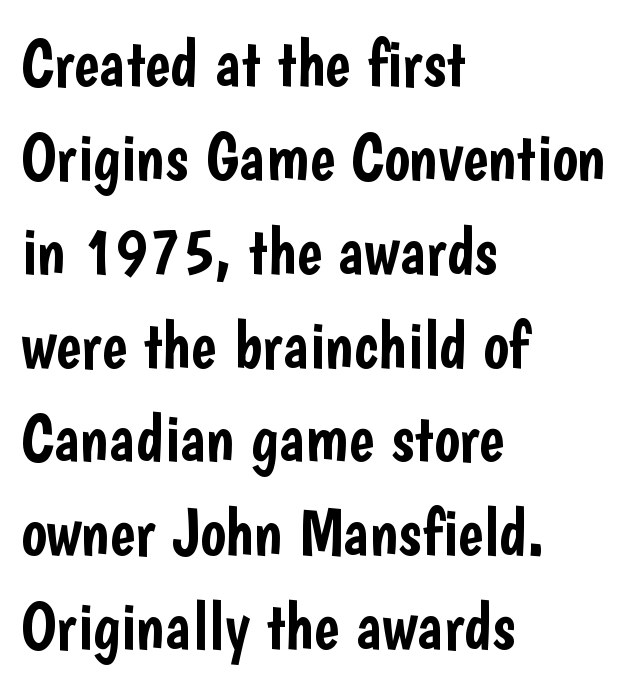
Note: no serifs on the glyphs. Honestly, the letter spacing is just normal — you wouldn't notice it. This is roman type, the default non-slanted kind. The paragraph has a hard left edge and a soft right edge. This sample keeps an unexceptional amount of space between lines.
